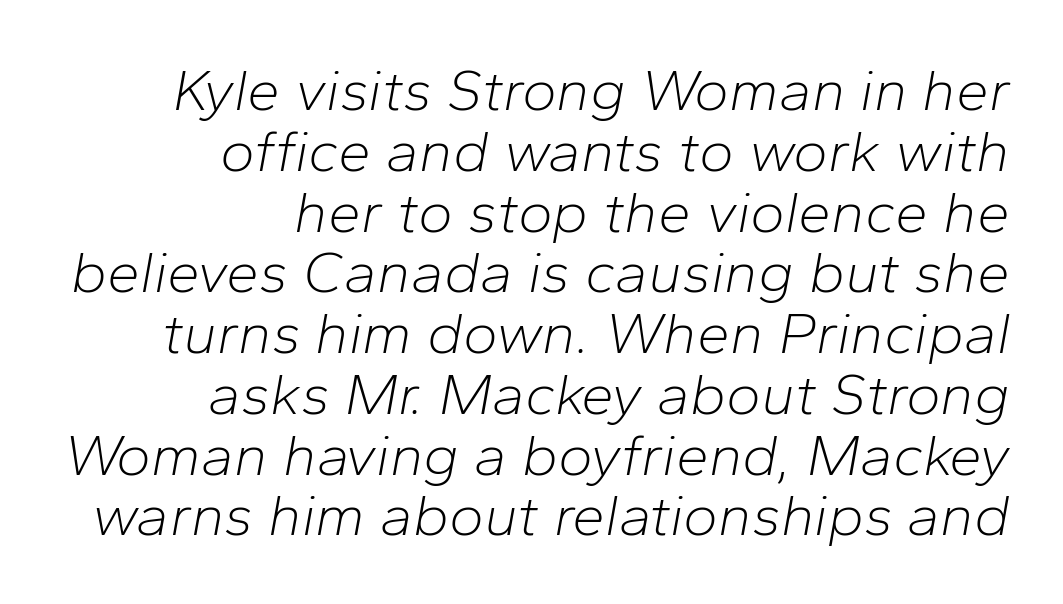
{"italic": "yes", "lean": "right", "slant_degrees": 10, "bold": "no", "weight": "light", "width": "normal", "stroke_contrast": "low", "x_height": "medium", "monospaced": "no", "underline": "no", "align": "right", "line_spacing": "tight", "line_spacing_ratio": 1.03, "letter_spacing": "normal", "letter_spacing_em": 0.0, "glyph_px": 59}
